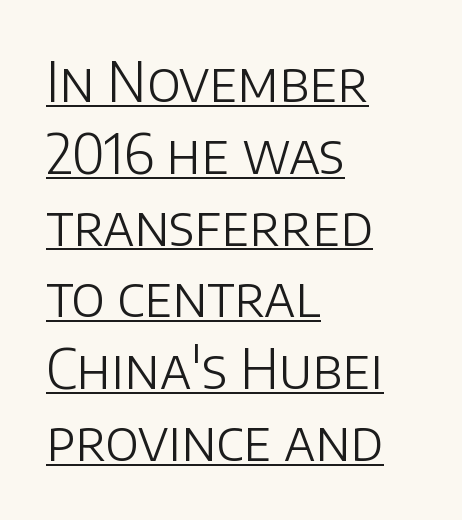
The image shows 54 px light sans-serif type, upright; set left-aligned, normal line spacing (1.33x), normal letter spacing, underlined; low stroke contrast and a large x-height.
